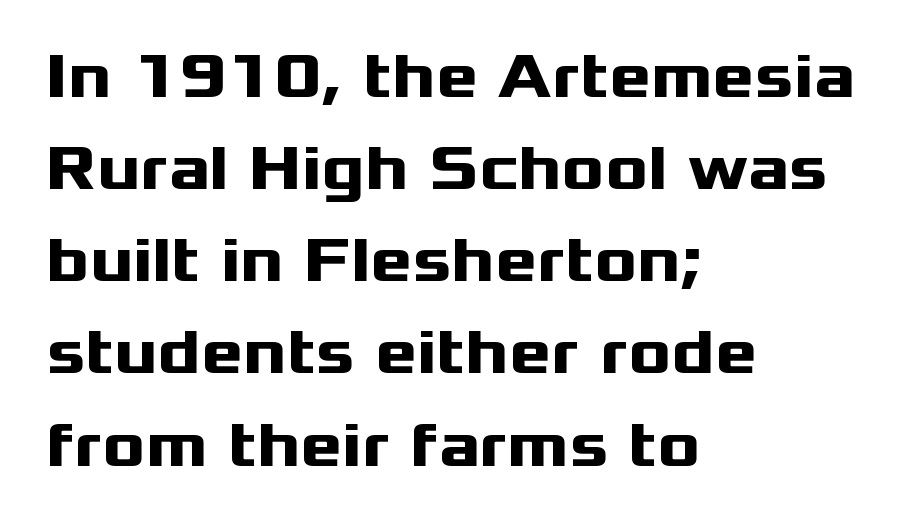
{"serif": "no", "italic": "no", "bold": "yes", "weight": "heavy", "width": "wide", "stroke_contrast": "medium", "x_height": "medium", "monospaced": "no", "underline": "no", "align": "left", "line_spacing": "normal", "line_spacing_ratio": 1.44, "letter_spacing": "normal", "letter_spacing_em": 0.0, "glyph_px": 64}
